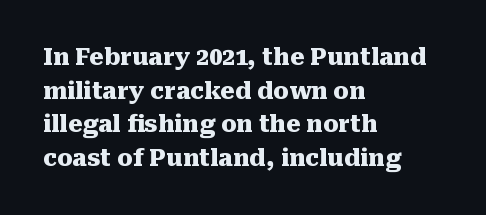
{"italic": "no", "bold": "yes", "underline": "no", "align": "left", "line_spacing": "normal", "line_spacing_ratio": 1.46, "letter_spacing": "normal", "letter_spacing_em": 0.0, "glyph_px": 23}
